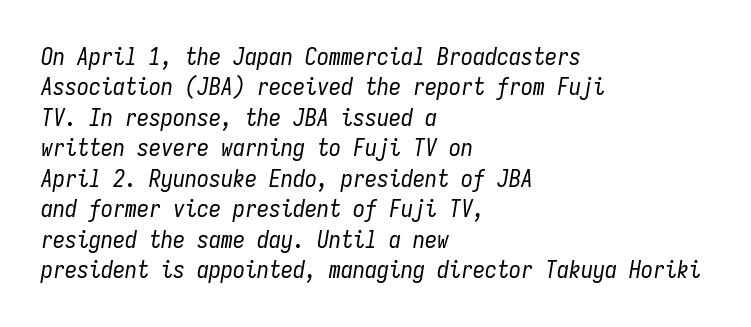
Q: Is the text bold? A: No.
Q: Is the text italic (slanted)? A: Yes, it leans right by about 9 degrees.
Q: Is the text underlined? A: No.
Q: How is the paragraph aligned? A: Left-aligned.
Q: Is the spacing between letters normal or unusually wide? A: Normal.
Q: Is the spacing between lines tight, normal or loose? A: Normal.
